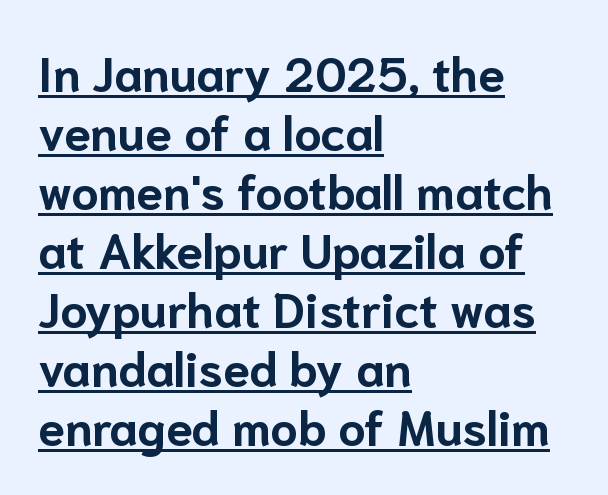
{"serif": "no", "italic": "no", "bold": "yes", "weight": "bold", "width": "normal", "stroke_contrast": "low", "x_height": "medium", "monospaced": "no", "underline": "yes", "align": "left", "line_spacing_ratio": 1.23, "letter_spacing": "normal", "letter_spacing_em": 0.0, "glyph_px": 48}
